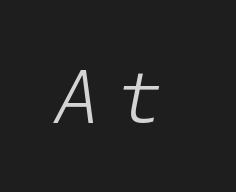
Only glyphs here, with clear space below each row. Letters have the restrained weight of plain body copy at most. In terms of posture, this sample is oblique. Look at the tracking — it's clearly loosened, letters drifting apart.
